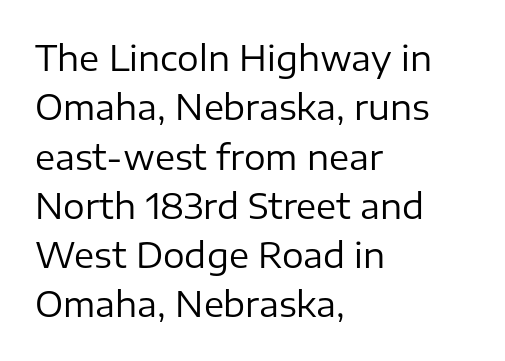
Q: Is the text bold? A: No.
Q: Is the text italic (slanted)? A: No, it is upright.
Q: Is the typeface a serif or a sans-serif typeface? A: Sans-serif.
Q: Is the text underlined? A: No.
Q: How is the paragraph aligned? A: Left-aligned.
Q: Is the spacing between letters normal or unusually wide? A: Normal.
Q: Is the spacing between lines tight, normal or loose? A: Normal.
Q: Width (condensed, normal, or wide)? A: Normal.
Q: Stroke contrast? A: Low.
Q: x-height? A: Medium.
Q: Monospaced? A: No.
